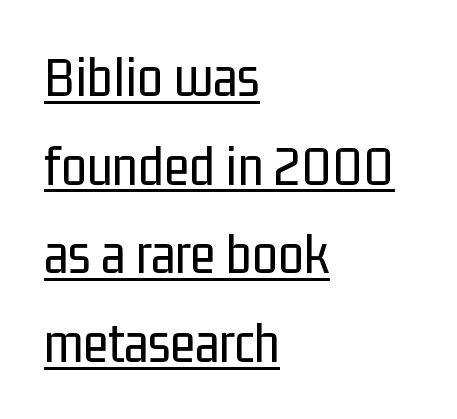
Tracking here is standard; glyphs follow each other at the usual distance. Is the type heavy? It reads as light-to-regular instead. The typeface chosen for these lines omits serifs. These lines stack with their left ends in a neat column. Each new line begins a customary step beneath the previous one.
